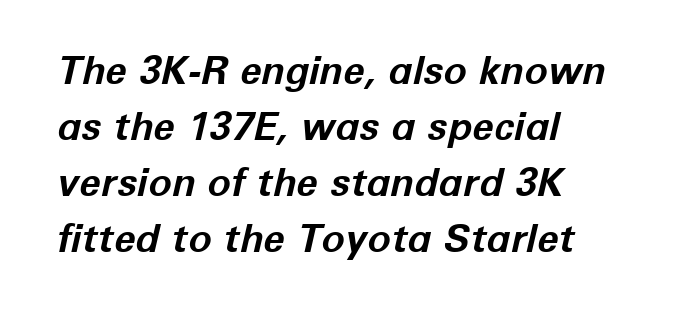
{"italic": "yes", "lean": "right", "slant_degrees": 12, "bold": "yes", "weight": "bold", "width": "normal", "stroke_contrast": "low", "x_height": "medium", "monospaced": "no", "underline": "no", "align": "left", "line_spacing": "normal", "line_spacing_ratio": 1.44, "letter_spacing": "normal", "letter_spacing_em": 0.0, "glyph_px": 39}
